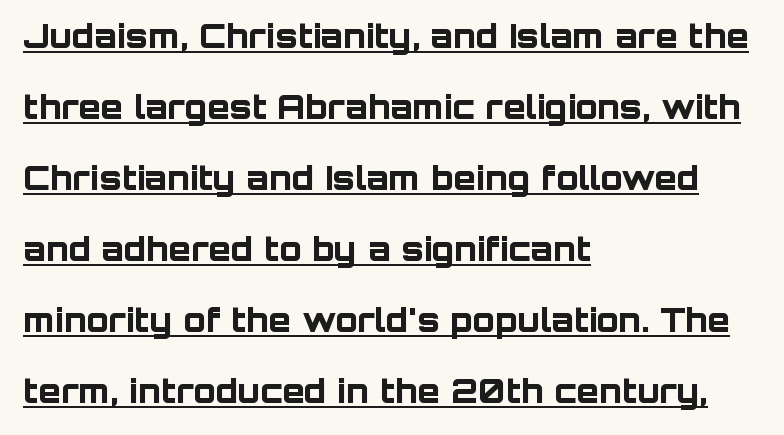
{"serif": "no", "italic": "no", "bold": "yes", "weight": "bold", "width": "normal", "stroke_contrast": "low", "x_height": "large", "monospaced": "no", "underline": "yes", "align": "left", "line_spacing": "loose", "line_spacing_ratio": 2.15, "letter_spacing": "normal", "letter_spacing_em": 0.0, "glyph_px": 33}
